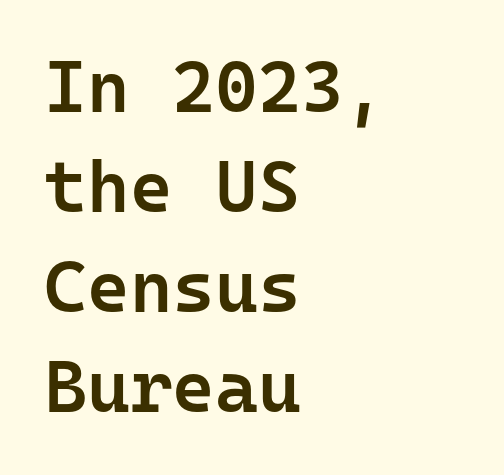
{"serif": "no", "italic": "no", "bold": "semi", "weight": "semibold", "width": "normal", "stroke_contrast": "low", "x_height": "medium", "monospaced": "yes", "underline": "no", "align": "left", "line_spacing": "normal", "line_spacing_ratio": 1.37, "letter_spacing": "normal", "letter_spacing_em": 0.0, "glyph_px": 73}
